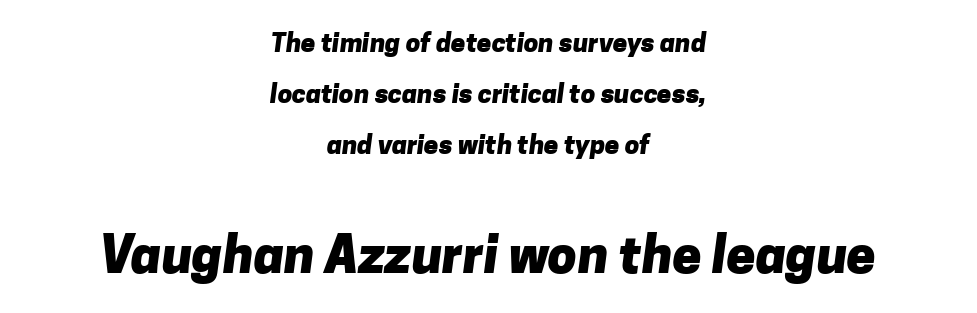
Q: Is the text bold? A: Yes.
Q: Is the typeface a serif or a sans-serif typeface? A: Sans-serif.
Q: Is the text underlined? A: No.
Q: How is the paragraph aligned? A: Centered.
Q: Is the spacing between letters normal or unusually wide? A: Normal.
Q: Is the spacing between lines tight, normal or loose? A: Loose.
Q: Which block of text is set in a larger size, the first (top) or the second (bottom)? A: The second (bottom) one.
Q: Width (condensed, normal, or wide)? A: Normal.
Q: Stroke contrast? A: Low.
Q: x-height? A: Medium.
Q: Monospaced? A: No.
